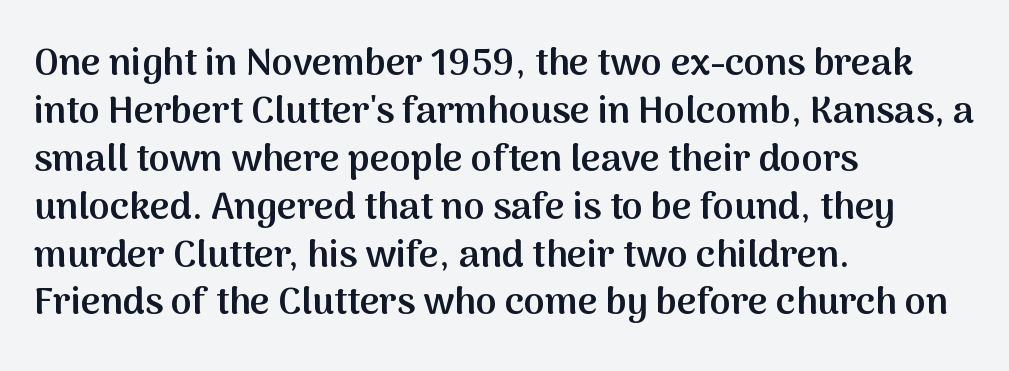
{"serif": "no", "italic": "no", "bold": "semi", "weight": "semibold", "width": "normal", "stroke_contrast": "medium", "x_height": "medium", "monospaced": "no", "underline": "no", "align": "left", "line_spacing": "normal", "line_spacing_ratio": 1.26, "letter_spacing": "normal", "letter_spacing_em": 0.0, "glyph_px": 38}
